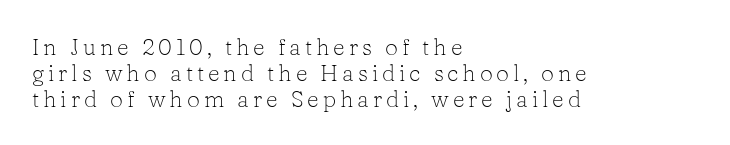
{"italic": "no", "bold": "no", "underline": "no", "align": "left", "line_spacing": "tight", "line_spacing_ratio": 1.13, "glyph_px": 23}
